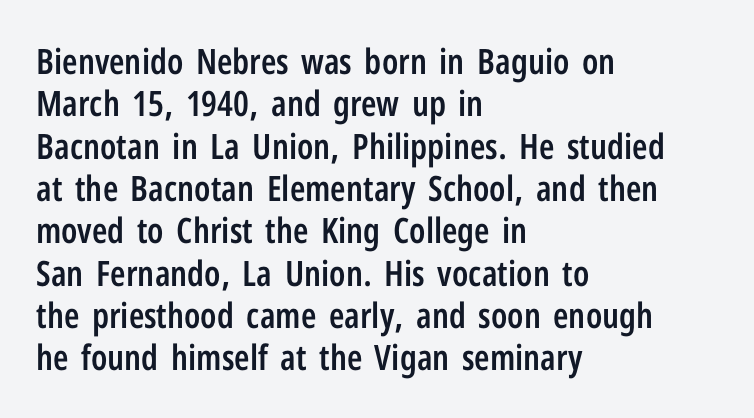
{"serif": "no", "italic": "no", "bold": "semi", "weight": "semibold", "width": "condensed", "stroke_contrast": "low", "x_height": "medium", "monospaced": "no", "underline": "no", "align": "left", "line_spacing_ratio": 1.21, "letter_spacing": "normal", "letter_spacing_em": 0.0, "glyph_px": 35}
